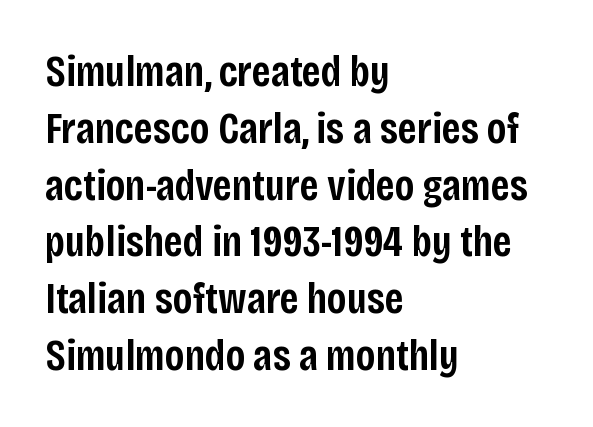
{"serif": "no", "italic": "no", "bold": "semi", "weight": "semibold", "width": "condensed", "stroke_contrast": "low", "x_height": "large", "monospaced": "no", "underline": "no", "align": "left", "line_spacing": "normal", "line_spacing_ratio": 1.29, "letter_spacing": "normal", "letter_spacing_em": 0.0, "glyph_px": 44}
